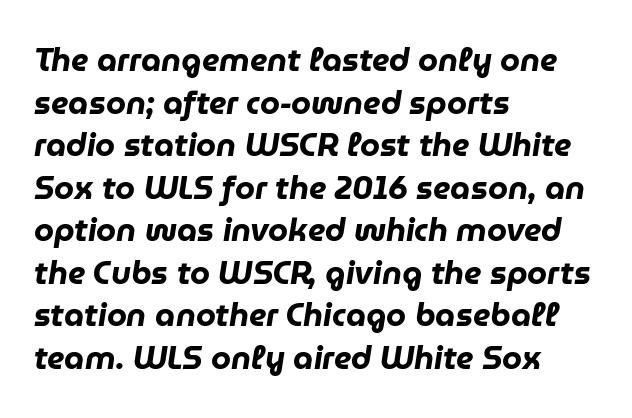
{"italic": "yes", "lean": "right", "slant_degrees": 9, "bold": "yes", "weight": "heavy", "width": "normal", "stroke_contrast": "low", "x_height": "medium", "monospaced": "no", "underline": "no", "align": "left", "line_spacing": "normal", "line_spacing_ratio": 1.33, "letter_spacing": "normal", "letter_spacing_em": 0.0, "glyph_px": 32}
